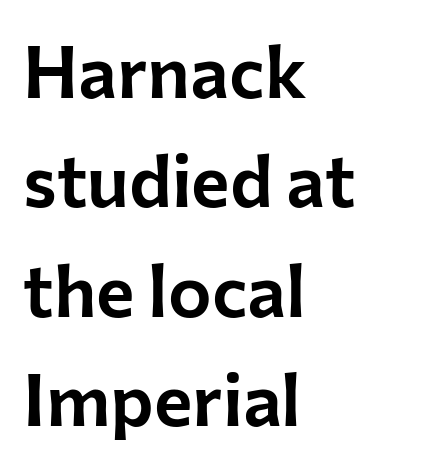
{"serif": "no", "italic": "no", "width": "normal", "stroke_contrast": "low", "x_height": "medium", "monospaced": "no", "underline": "no", "align": "left", "line_spacing": "normal", "line_spacing_ratio": 1.5, "letter_spacing": "normal", "letter_spacing_em": 0.0, "glyph_px": 73}
